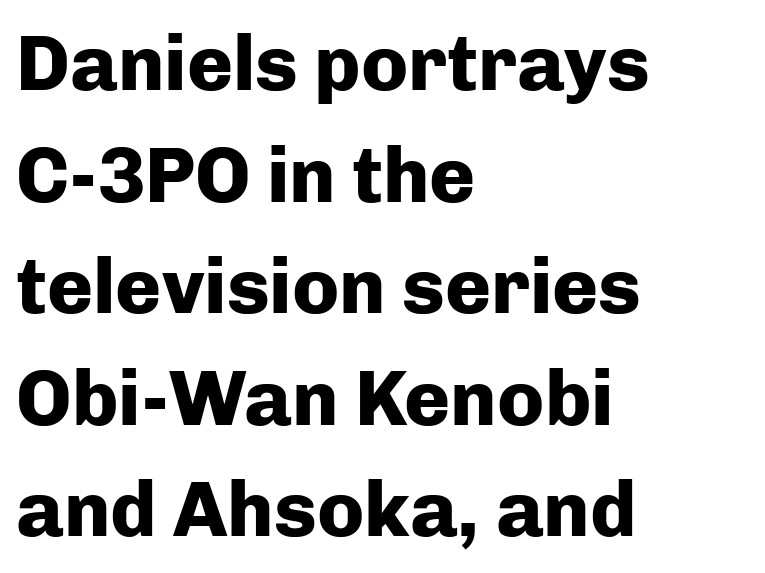
{"serif": "no", "italic": "no", "bold": "yes", "weight": "heavy", "width": "normal", "stroke_contrast": "low", "x_height": "medium", "monospaced": "no", "underline": "no", "align": "left", "line_spacing": "normal", "line_spacing_ratio": 1.43, "letter_spacing": "normal", "letter_spacing_em": 0.0, "glyph_px": 78}
